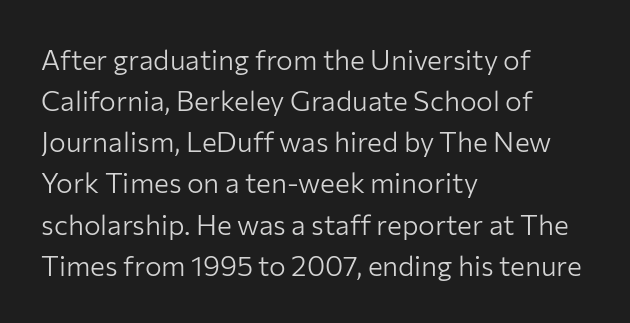
{"serif": "no", "italic": "no", "bold": "no", "weight": "light", "width": "normal", "stroke_contrast": "low", "x_height": "medium", "monospaced": "no", "underline": "no", "align": "left", "line_spacing": "normal", "line_spacing_ratio": 1.47, "letter_spacing": "normal", "letter_spacing_em": 0.0, "glyph_px": 28}
